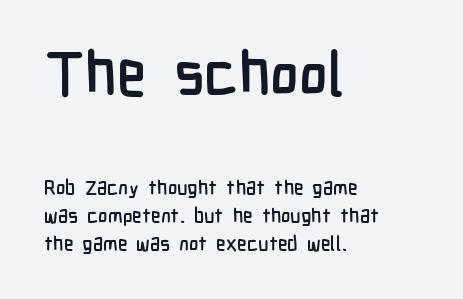
You can tell from the bare stems that sans-serif type was used. The setting favours the left margin, as ordinary paragraphs usually do. The type sits square on the baseline with zero lean. The first block has been scaled up relative to the second. Regular leading.
